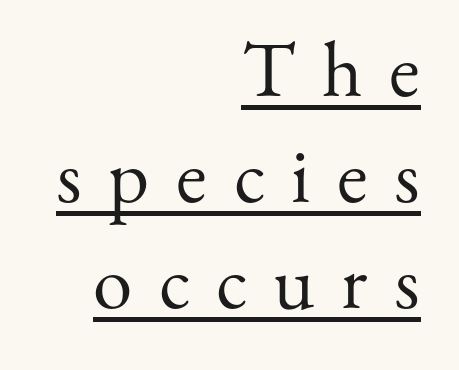
Q: Is the text bold? A: No.
Q: Is the text italic (slanted)? A: No, it is upright.
Q: Is the typeface a serif or a sans-serif typeface? A: Serif.
Q: Is the text underlined? A: Yes.
Q: How is the paragraph aligned? A: Right-aligned.
Q: Is the spacing between letters normal or unusually wide? A: Unusually wide.
Q: Is the spacing between lines tight, normal or loose? A: Normal.
Q: Width (condensed, normal, or wide)? A: Normal.
Q: Stroke contrast? A: Medium.
Q: x-height? A: Small.
Q: Monospaced? A: No.
